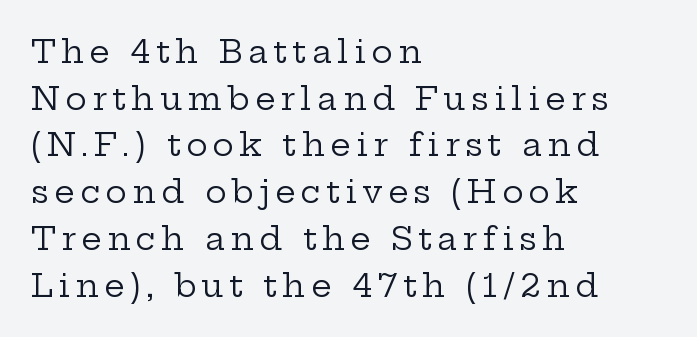
The image shows 32 px regular-weight, wide serif type, upright; set left-aligned, normal line spacing (1.46x), not underlined; low stroke contrast and a medium x-height.
